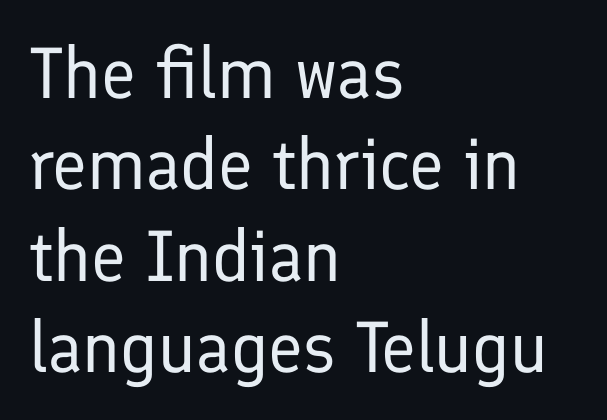
Q: Is the text bold? A: No.
Q: Is the text italic (slanted)? A: No, it is upright.
Q: Is the typeface a serif or a sans-serif typeface? A: Sans-serif.
Q: Is the text underlined? A: No.
Q: How is the paragraph aligned? A: Left-aligned.
Q: Is the spacing between letters normal or unusually wide? A: Normal.
Q: Is the spacing between lines tight, normal or loose? A: Normal.
Q: Width (condensed, normal, or wide)? A: Normal.
Q: Stroke contrast? A: Low.
Q: x-height? A: Medium.
Q: Monospaced? A: No.
